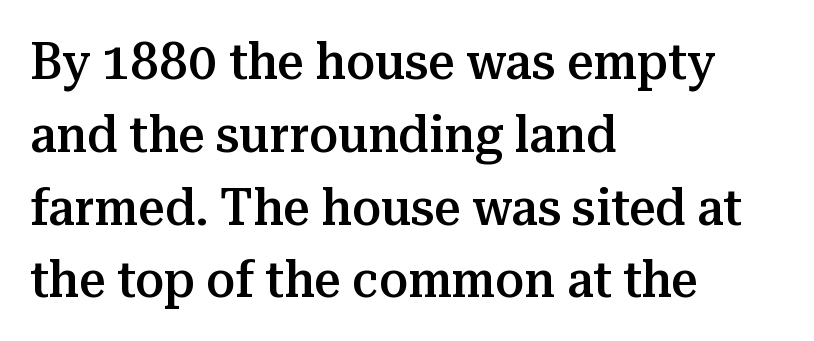
{"serif": "yes", "italic": "no", "bold": "semi", "weight": "semibold", "width": "normal", "stroke_contrast": "medium", "x_height": "medium", "monospaced": "no", "underline": "no", "align": "left", "line_spacing": "normal", "line_spacing_ratio": 1.4, "letter_spacing": "normal", "letter_spacing_em": 0.0, "glyph_px": 52}
